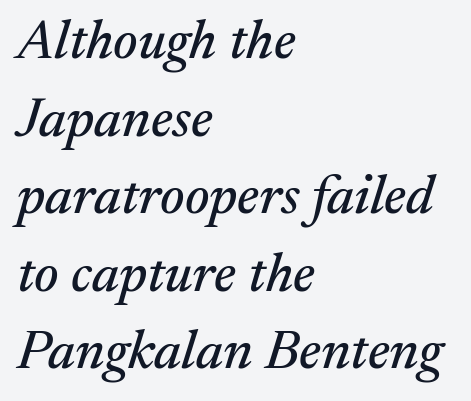
One glance says typical: line gaps are just what's usual. In terms of letterform style, serifs are clearly present. Slanted lettering throughout. This sample has the flowing, uneven cadence of proportional lettering.
